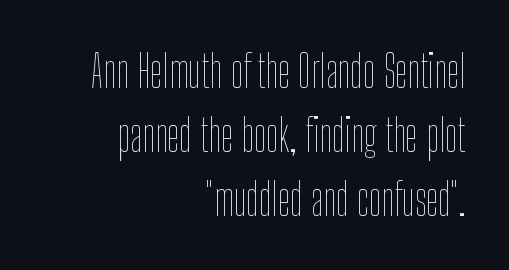
{"italic": "no", "bold": "no", "weight": "thin", "width": "condensed", "stroke_contrast": "low", "x_height": "medium", "monospaced": "no", "underline": "no", "align": "right", "line_spacing": "normal", "line_spacing_ratio": 1.45, "letter_spacing": "normal", "letter_spacing_em": 0.0, "glyph_px": 44}
